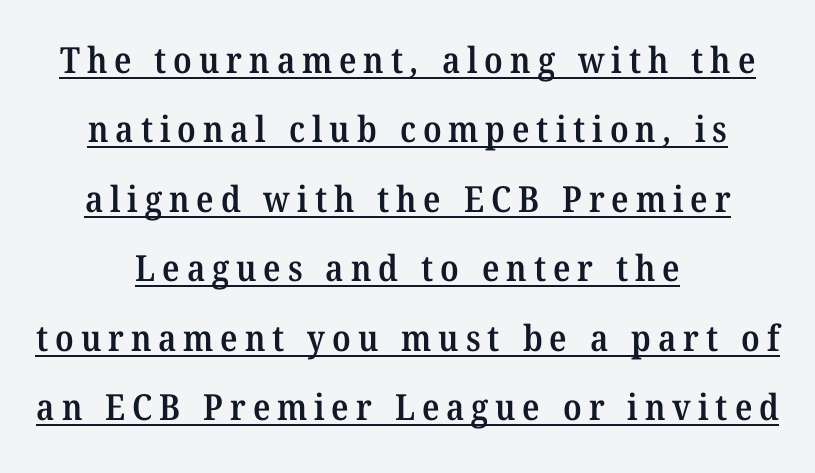
The image shows 36 px semibold serif type; set centered, loose line spacing (1.93x), underlined; medium stroke contrast and a medium x-height.
